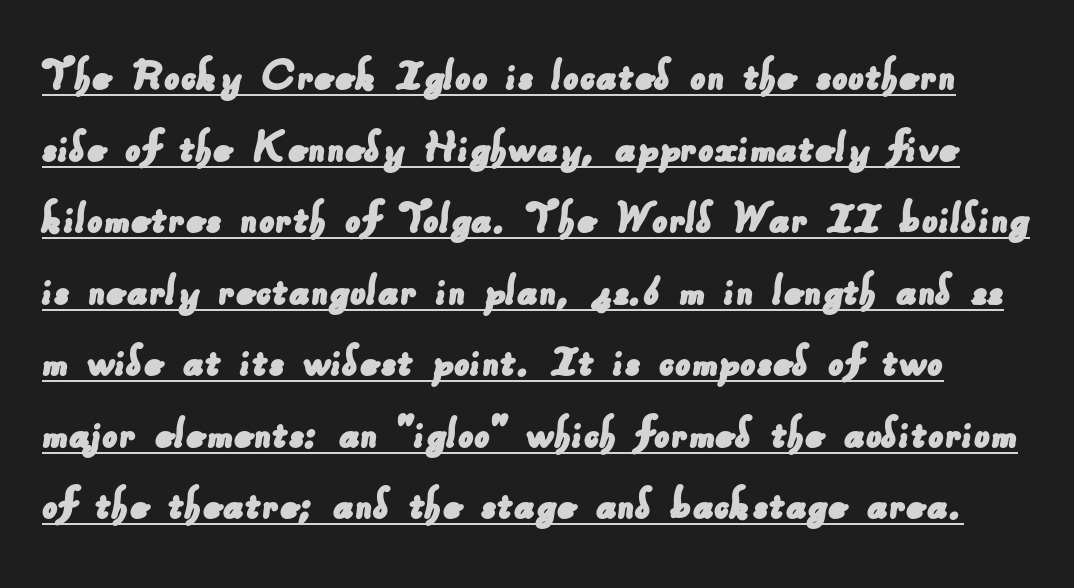
Look at the tracking — it's just the regular setting, nothing added. Do the characters align in a grid? No, the font is proportional. What kind of face is this? One without serifs — a sans. The words here are underlined. Line spacing here is normal.
